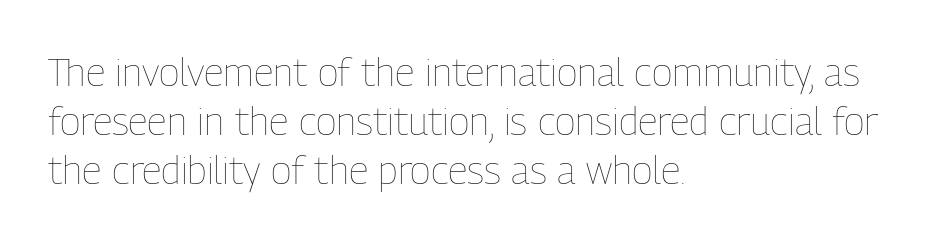
{"italic": "no", "bold": "no", "weight": "thin", "width": "condensed", "stroke_contrast": "low", "x_height": "medium", "monospaced": "no", "underline": "no", "align": "left", "line_spacing": "normal", "line_spacing_ratio": 1.26, "letter_spacing": "normal", "letter_spacing_em": 0.0, "glyph_px": 39}
